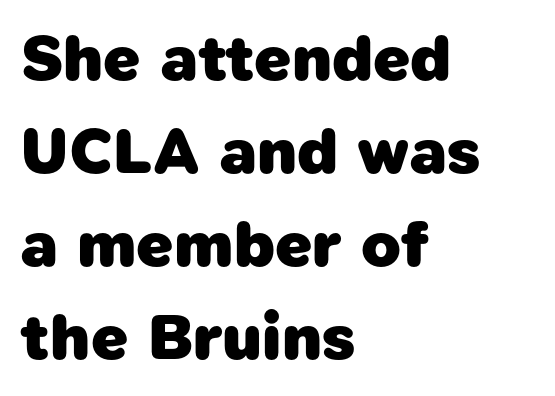
{"serif": "no", "bold": "yes", "weight": "heavy", "width": "normal", "stroke_contrast": "low", "x_height": "medium", "monospaced": "no", "underline": "no", "align": "left", "line_spacing": "normal", "line_spacing_ratio": 1.43, "letter_spacing": "normal", "letter_spacing_em": 0.0, "glyph_px": 65}
